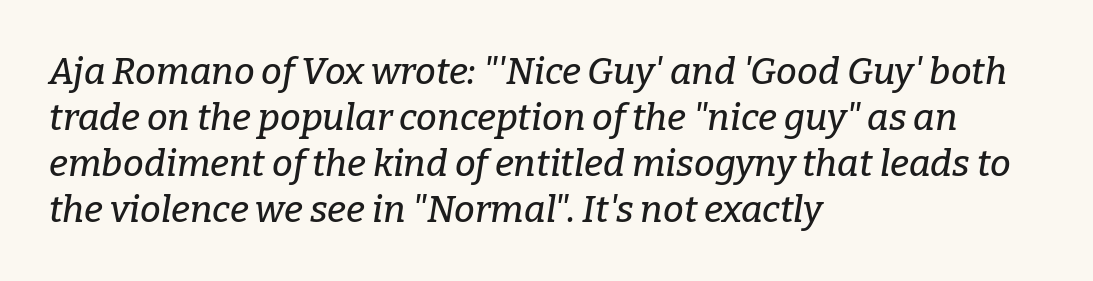
The image shows 37 px serif type, italic (leaning right); set left-aligned, line spacing 1.24x, normal letter spacing, not underlined; low stroke contrast and a medium x-height.
